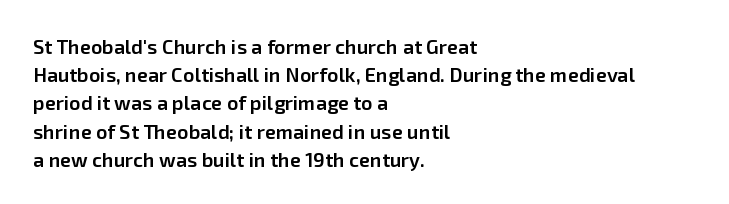
{"italic": "no", "bold": "semi", "underline": "no", "align": "left", "line_spacing": "normal", "line_spacing_ratio": 1.41, "letter_spacing": "normal", "letter_spacing_em": 0.0, "glyph_px": 20}
